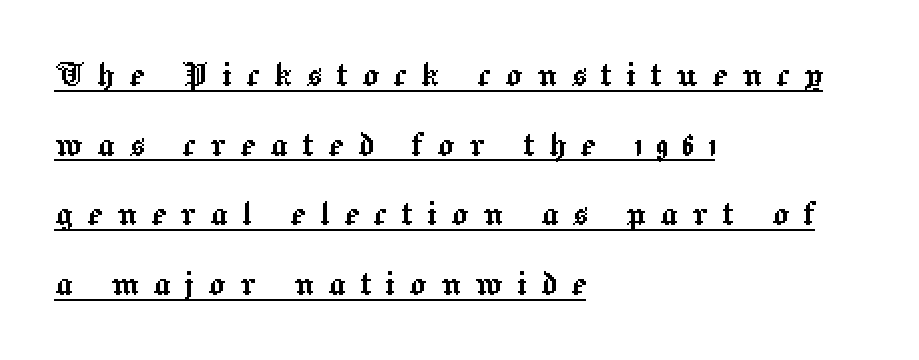
Q: Is the text italic (slanted)? A: No, it is upright.
Q: Is the text underlined? A: Yes.
Q: How is the paragraph aligned? A: Left-aligned.
Q: Is the spacing between letters normal or unusually wide? A: Unusually wide.
Q: Is the spacing between lines tight, normal or loose? A: Normal.
Q: Width (condensed, normal, or wide)? A: Normal.
Q: x-height? A: Medium.
Q: Monospaced? A: No.
